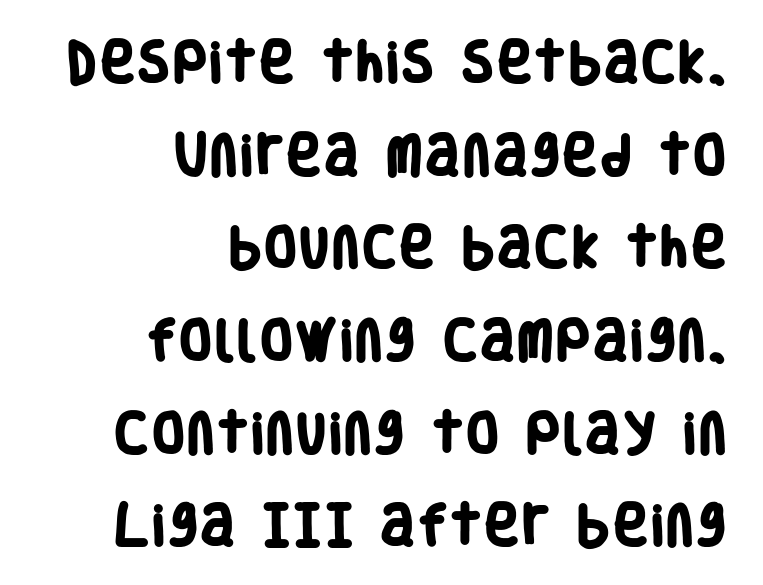
{"serif": "no", "bold": "yes", "weight": "heavy", "width": "condensed", "stroke_contrast": "low", "x_height": "large", "monospaced": "no", "underline": "no", "align": "right", "line_spacing": "loose", "line_spacing_ratio": 2.06, "glyph_px": 45}
